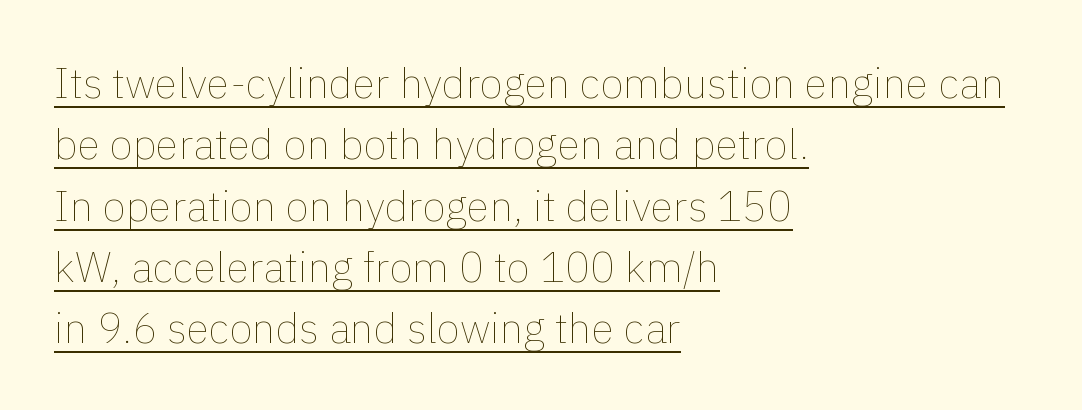
Vertically, the passage feels balanced, rows spaced as you'd expect. The font's upright variant was chosen for this text. The lines are quadded left. Varying glyph widths throughout — classic text-font behaviour. The strokes carry an ordinary text weight at most. Has an underline been added? It has.
